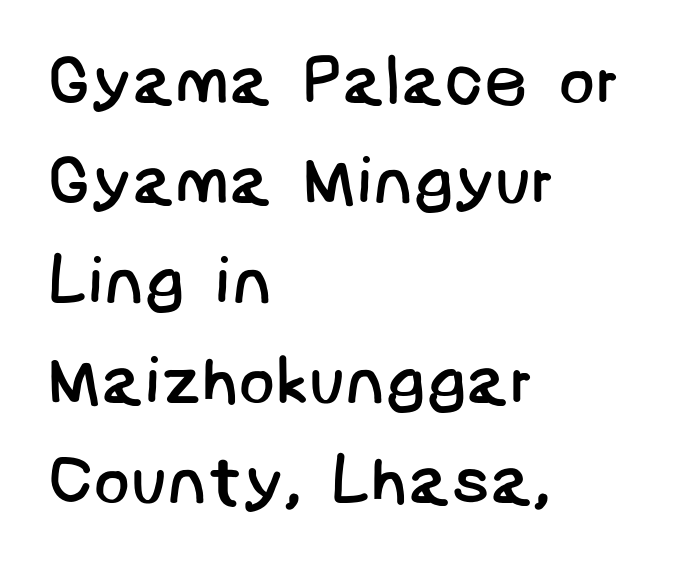
The image shows 68 px regular-weight sans-serif type; set left-aligned, normal line spacing (1.47x), normal letter spacing, not underlined; low stroke contrast and a large x-height.
